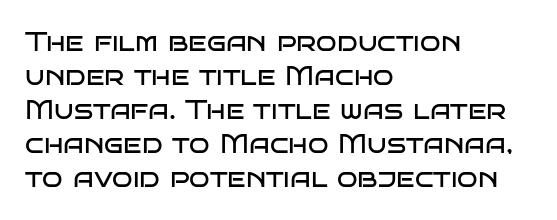
Q: Is the text bold? A: No.
Q: Is the text italic (slanted)? A: No, it is upright.
Q: Is the text underlined? A: No.
Q: How is the paragraph aligned? A: Left-aligned.
Q: Is the spacing between letters normal or unusually wide? A: Normal.
Q: Is the spacing between lines tight, normal or loose? A: Normal.
